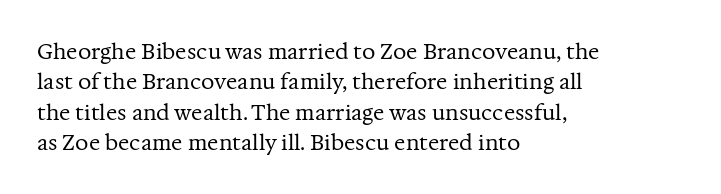
Q: Is the text bold? A: No.
Q: Is the text italic (slanted)? A: No, it is upright.
Q: Is the text underlined? A: No.
Q: How is the paragraph aligned? A: Left-aligned.
Q: Is the spacing between letters normal or unusually wide? A: Normal.
Q: Is the spacing between lines tight, normal or loose? A: Normal.
